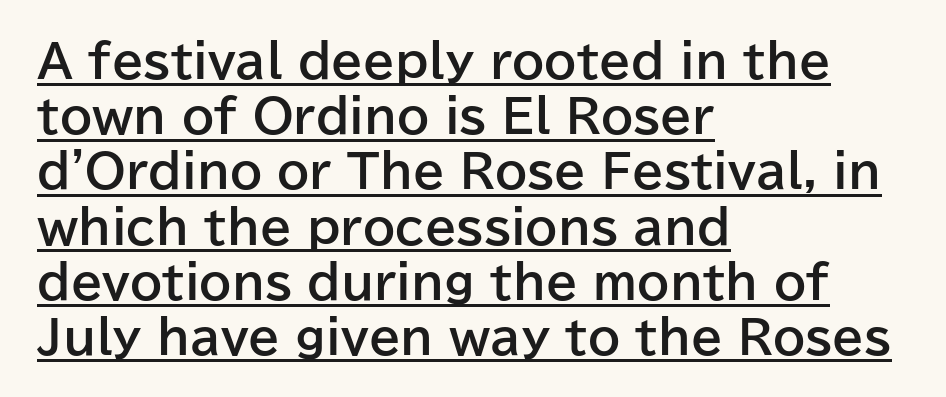
Nobody touched the tracking dial on this one. This rendering features underlined lettering. Each line starts at the same left margin while the right side varies. Here the designer chose a conventional face with non-uniform glyph widths. Heavy, bold letterforms. No feet cap the strokes, marking this as sans-serif type.
